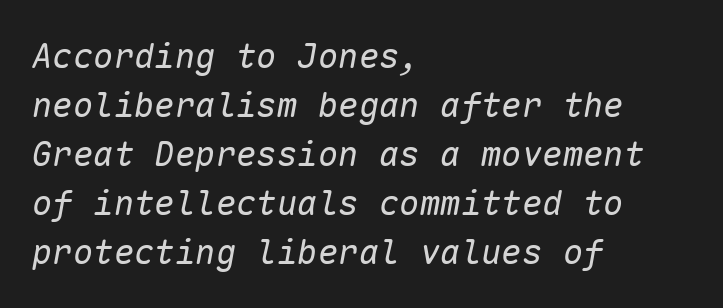
Short and long lines alike share a common starting point at left. Is this a fixed-width face? Yes — each glyph sits in an identical cell. Vertical stems look standard width or narrower in stroke. Check the space under the baseline: it is left empty. The block of text has a typical density, with ordinary space between rows. Observe the lean: these are italic letterforms.
